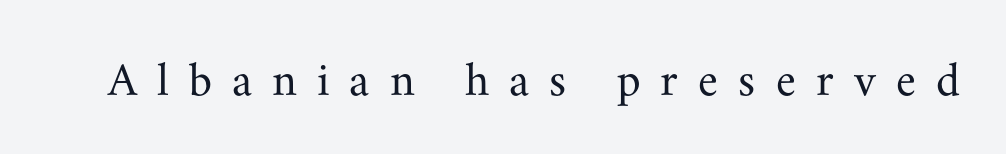
{"serif": "yes", "italic": "no", "bold": "no", "weight": "regular", "width": "normal", "stroke_contrast": "medium", "x_height": "small", "monospaced": "no", "underline": "no", "letter_spacing": "wide", "letter_spacing_em": 0.42, "glyph_px": 48}
